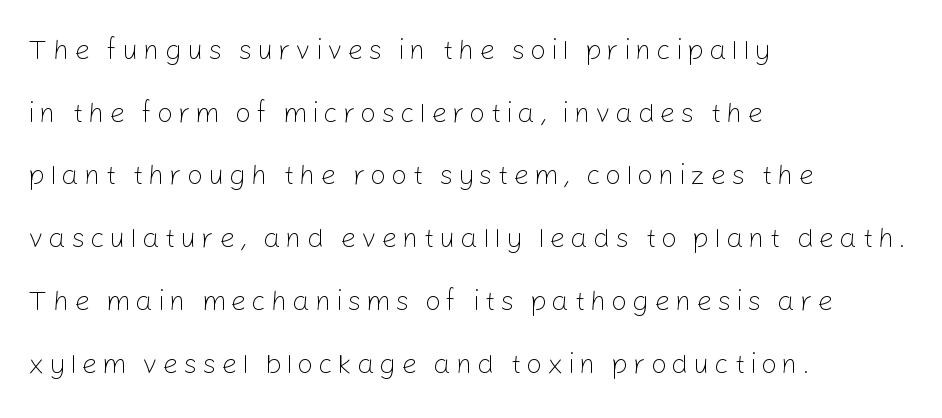
Q: Is the text bold? A: No.
Q: Is the text italic (slanted)? A: No, it is upright.
Q: Is the typeface a serif or a sans-serif typeface? A: Sans-serif.
Q: Is the text underlined? A: No.
Q: How is the paragraph aligned? A: Left-aligned.
Q: Is the spacing between lines tight, normal or loose? A: Loose.
Q: Width (condensed, normal, or wide)? A: Normal.
Q: Stroke contrast? A: Low.
Q: x-height? A: Medium.
Q: Monospaced? A: No.
